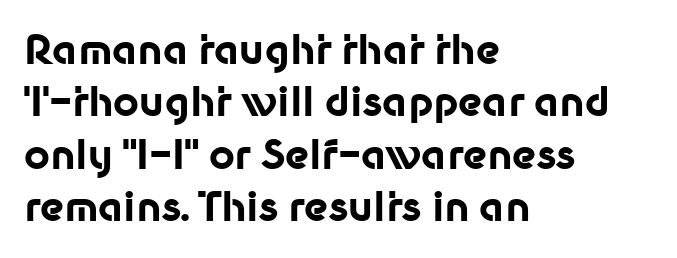
What kind of face is this? One without serifs — a sans. The strip under each line holds only bare page. The typesetter chose a ragged-right arrangement here. You could call the tracking neutral — neither tight nor loose. Ordinary non-slanted type is in use. Emphasis by weight is at full strength: bold.
